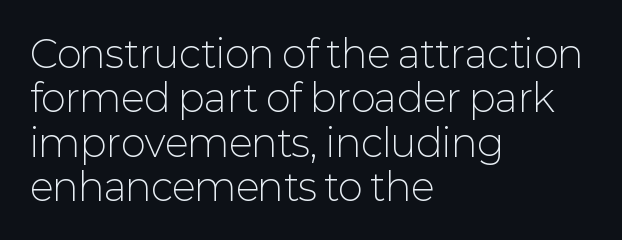
Typeset ragged right — the left edge is the straight one. Vertical stems look standard width or narrower in stroke. Standard letterfit; no display-style spreading of the glyphs. A typesetter would call this proportional, since set widths differ per character. The specimen reads as upright at a glance. Nobody drew a line under any word here.
